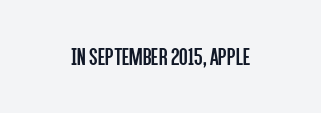
{"italic": "no", "bold": "no", "underline": "no", "letter_spacing": "normal", "letter_spacing_em": 0.0, "glyph_px": 25}
